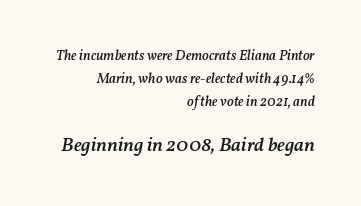
Tracking here is standard; glyphs follow each other at the usual distance. The lines sit at an ordinary, default distance from one another. The rendering anchors every line to the right-hand side. Clear beneath every line of the passage. Top chunk: small. Bottom chunk: large.
